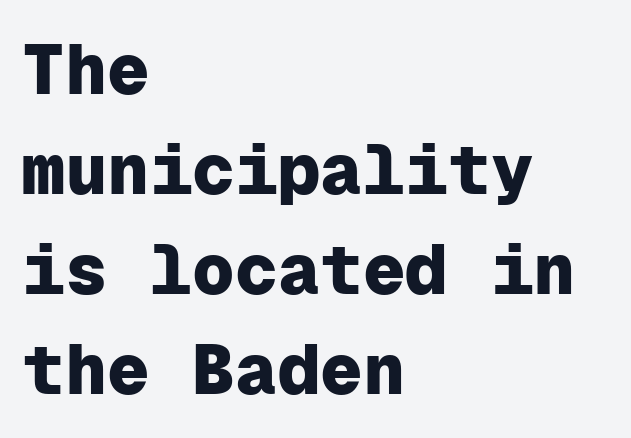
Each line starts at the same left margin while the right side varies. The designer left line spacing at the default. Its strokes are broad and dark, the hallmark of bold type. A roman cut, with each character standing at attention. No word sits above an underline. The face used here is monospaced, like something from a code editor.
